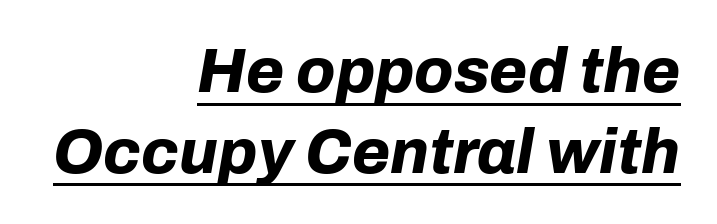
Q: Is the text bold? A: Yes.
Q: Is the text italic (slanted)? A: Yes, it leans right by about 10 degrees.
Q: Is the text underlined? A: Yes.
Q: How is the paragraph aligned? A: Right-aligned.
Q: Is the spacing between letters normal or unusually wide? A: Normal.
Q: Is the spacing between lines tight, normal or loose? A: Normal.
Q: Width (condensed, normal, or wide)? A: Normal.
Q: Stroke contrast? A: Low.
Q: x-height? A: Medium.
Q: Monospaced? A: No.
